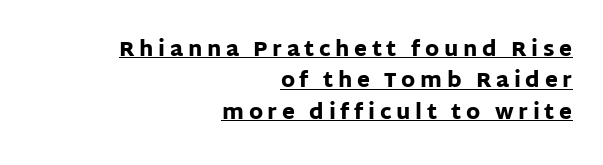
{"italic": "no", "bold": "yes", "underline": "yes", "align": "right", "line_spacing": "normal", "line_spacing_ratio": 1.49, "letter_spacing": "wide", "letter_spacing_em": 0.22, "glyph_px": 21}
